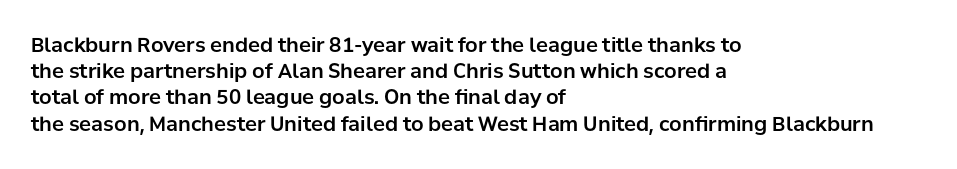
{"italic": "no", "underline": "no", "align": "left", "line_spacing": "normal", "line_spacing_ratio": 1.31, "letter_spacing": "normal", "letter_spacing_em": 0.0, "glyph_px": 20}
